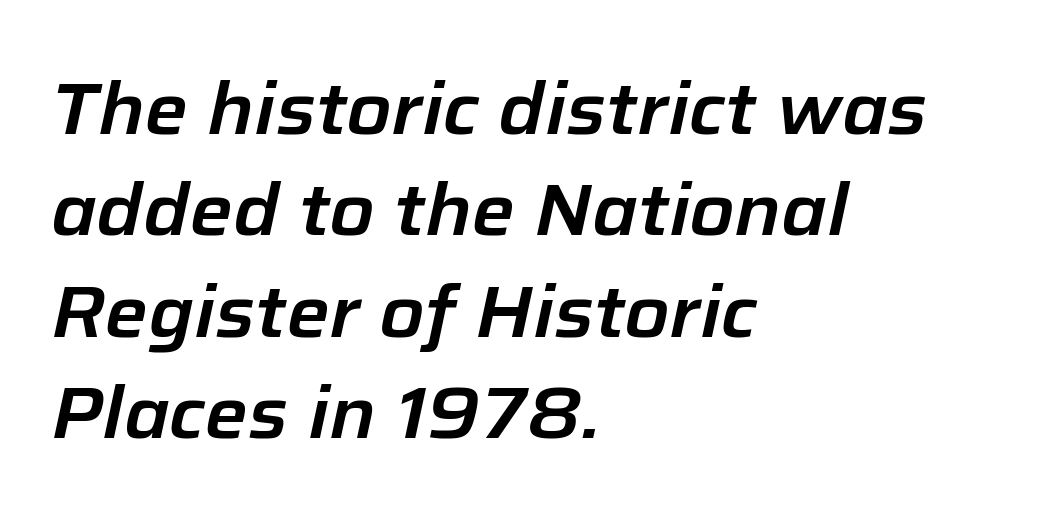
{"italic": "yes", "lean": "right", "slant_degrees": 12, "width": "normal", "stroke_contrast": "low", "x_height": "medium", "monospaced": "no", "underline": "no", "align": "left", "line_spacing": "normal", "line_spacing_ratio": 1.39, "letter_spacing": "normal", "letter_spacing_em": 0.0, "glyph_px": 73}
